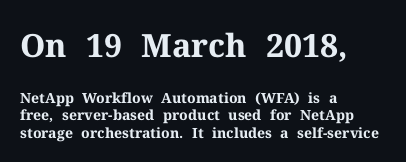
The image shows 32 px bold serif type, upright; set left-aligned, normal line spacing (1.25x), normal letter spacing, not underlined; the first (top) block is 2.29x larger; medium stroke contrast and a medium x-height.
